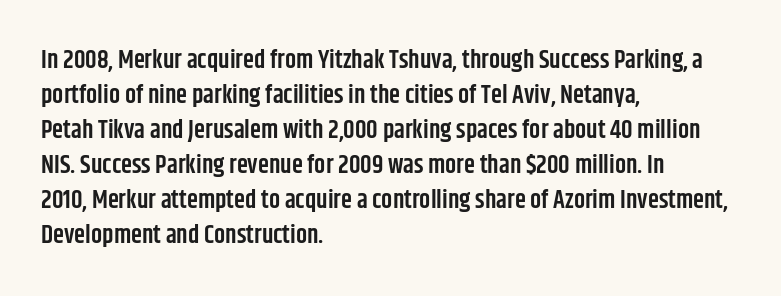
Notice how the passage keeps a crisp vertical edge on the left only. Ordinary non-slanted type is in use. Strokes here are thickened, but only to semibold level. Vertical spacing — default. The glyphs are unaccompanied by any horizontal stroke below them.
